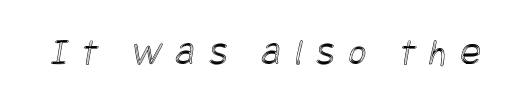
Q: Is the text underlined? A: No.
Q: Is the spacing between letters normal or unusually wide? A: Unusually wide.
Q: Width (condensed, normal, or wide)? A: Condensed.
Q: x-height? A: Large.
